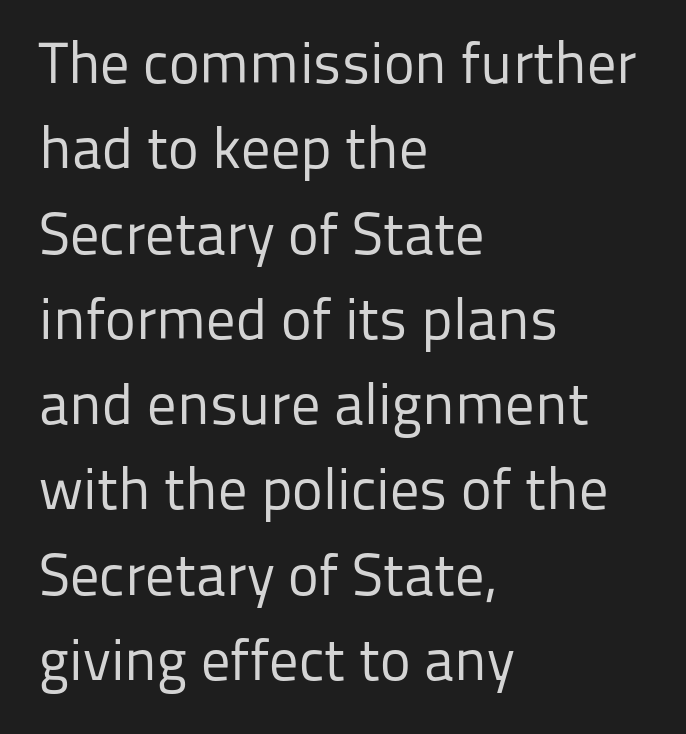
In terms of letterspacing, this is plain default setting. These lines are rendered in a variable-pitch font. The line-height multiplier appears to be the usual default. A sans-serif font was chosen for this passage.
